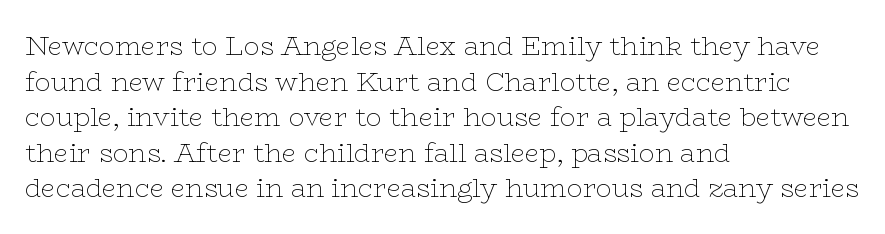
The image shows 26 px text type, upright; set left-aligned, normal line spacing (1.37x), normal letter spacing, not underlined.
